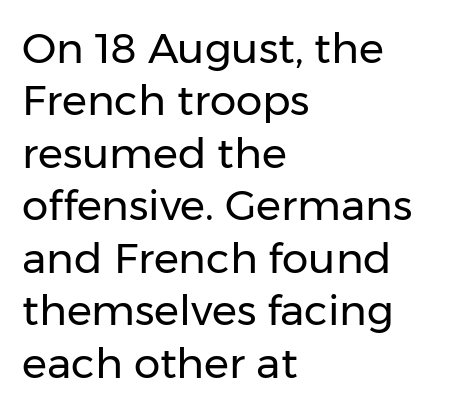
Q: Is the text bold? A: No.
Q: Is the text italic (slanted)? A: No, it is upright.
Q: Is the typeface a serif or a sans-serif typeface? A: Sans-serif.
Q: Is the text underlined? A: No.
Q: How is the paragraph aligned? A: Left-aligned.
Q: Is the spacing between letters normal or unusually wide? A: Normal.
Q: Is the spacing between lines tight, normal or loose? A: Normal.
Q: Width (condensed, normal, or wide)? A: Normal.
Q: Stroke contrast? A: Low.
Q: x-height? A: Medium.
Q: Monospaced? A: No.
